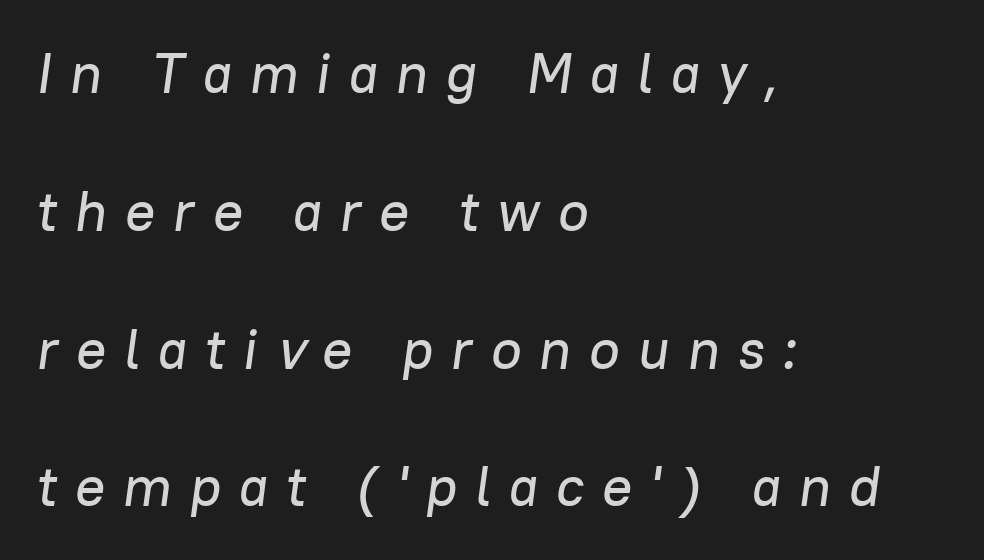
Quick note: interline space is abundant. These lines are rendered in a variable-pitch font. Characters follow at a spacing far wider than the type designer built in. No word sits above an underline. Visually the block forms a straight wall on the left and a jagged coastline on the right. The rendering applies a slant to the glyphs.
